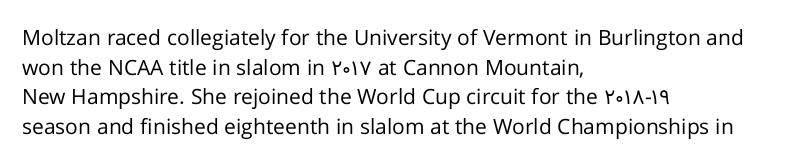
{"italic": "no", "bold": "no", "underline": "no", "align": "left", "line_spacing": "normal", "line_spacing_ratio": 1.41, "letter_spacing": "normal", "letter_spacing_em": 0.0, "glyph_px": 21}
